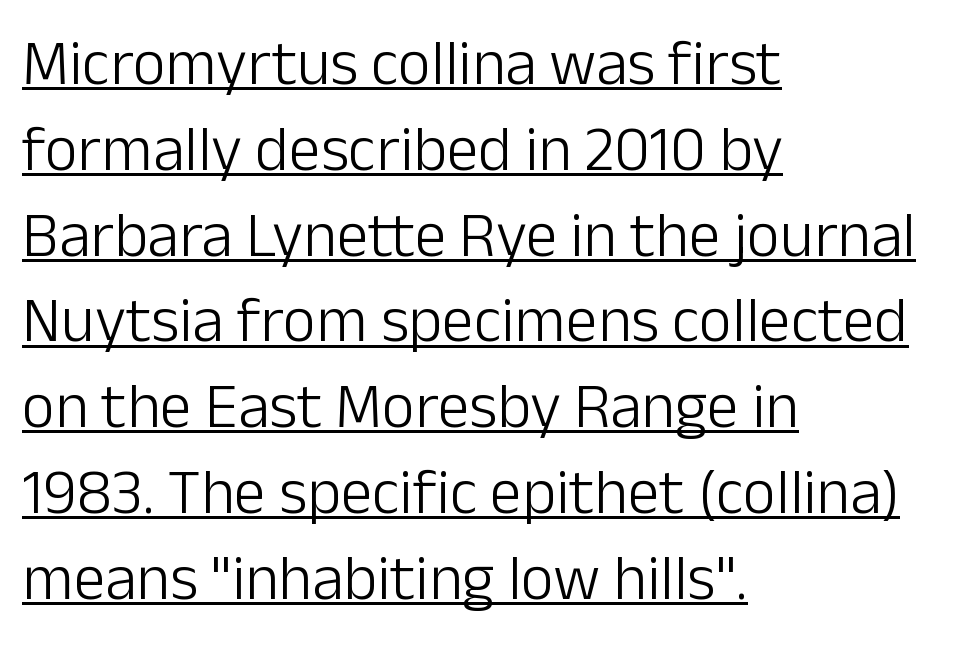
{"serif": "no", "italic": "no", "bold": "no", "weight": "light", "width": "normal", "stroke_contrast": "low", "x_height": "medium", "monospaced": "no", "underline": "yes", "align": "left", "line_spacing": "normal", "line_spacing_ratio": 1.34, "letter_spacing": "normal", "letter_spacing_em": 0.0, "glyph_px": 64}
